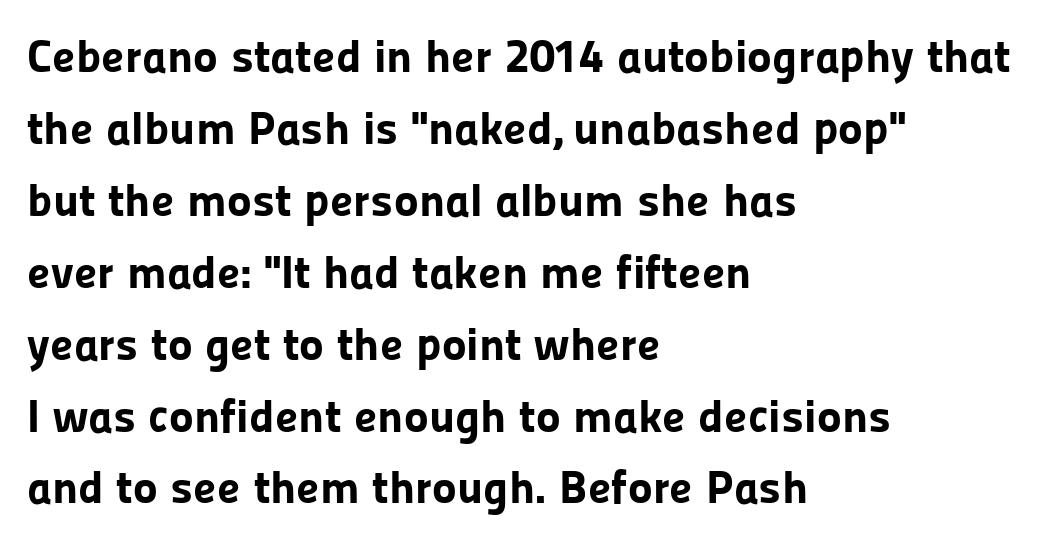
Q: Is the text bold? A: Yes.
Q: Is the text italic (slanted)? A: No, it is upright.
Q: Is the typeface a serif or a sans-serif typeface? A: Sans-serif.
Q: Is the text underlined? A: No.
Q: How is the paragraph aligned? A: Left-aligned.
Q: Is the spacing between letters normal or unusually wide? A: Normal.
Q: Is the spacing between lines tight, normal or loose? A: Normal.
Q: Width (condensed, normal, or wide)? A: Normal.
Q: Stroke contrast? A: Low.
Q: x-height? A: Medium.
Q: Monospaced? A: No.
